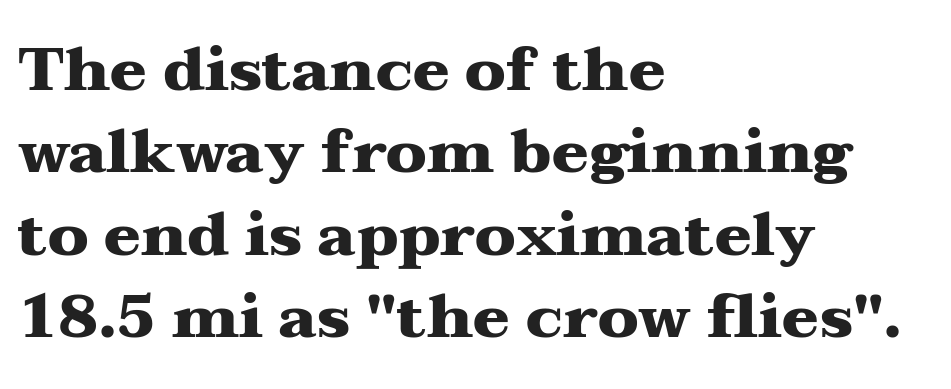
The image shows 61 px heavy, wide serif type, upright; set left-aligned, normal line spacing (1.35x), normal letter spacing, not underlined; medium stroke contrast and a medium x-height.
